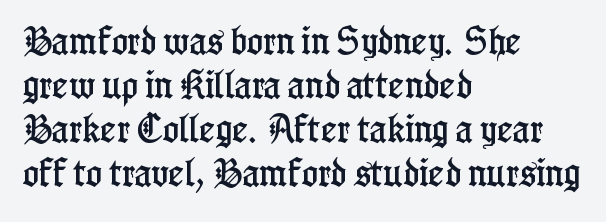
Q: Is the text italic (slanted)? A: No, it is upright.
Q: Is the typeface a serif or a sans-serif typeface? A: Serif.
Q: Is the text underlined? A: No.
Q: How is the paragraph aligned? A: Left-aligned.
Q: Is the spacing between letters normal or unusually wide? A: Normal.
Q: Is the spacing between lines tight, normal or loose? A: Normal.
Q: Width (condensed, normal, or wide)? A: Condensed.
Q: Stroke contrast? A: Low.
Q: x-height? A: Medium.
Q: Monospaced? A: No.
